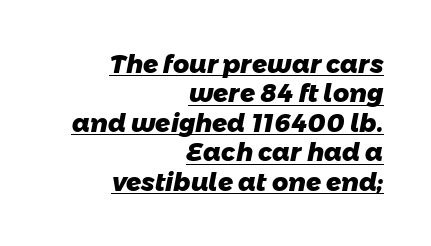
Spacing between characters is what you'd get straight out of the box. Plenty of ink on the page — the face is bold. Looks like someone drew a line under every word here. These lines are set flush right with a ragged left edge.
